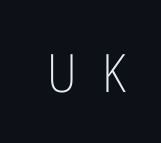
The image shows 53 px light, condensed sans-serif type, upright; set unusually wide letter spacing (+0.49 em), not underlined; low stroke contrast and a medium x-height.
